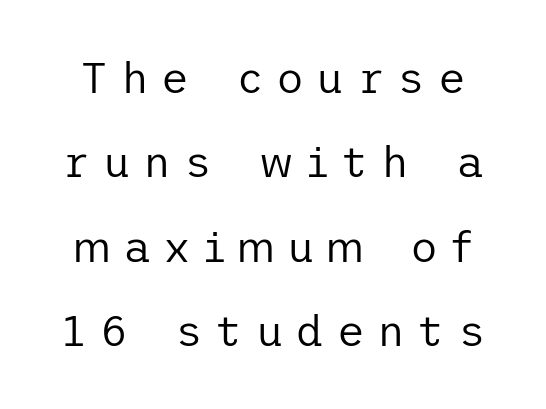
The image shows 43 px regular-weight sans-serif type, upright; set loose line spacing (1.96x), unusually wide letter spacing (+0.29 em), not underlined; low stroke contrast and a medium x-height.
